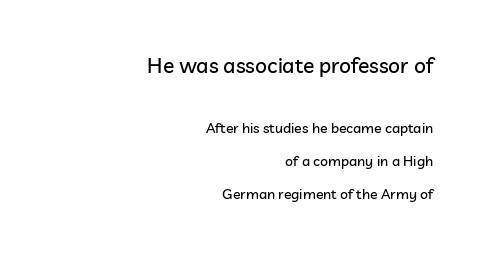
Q: Is the text italic (slanted)? A: No, it is upright.
Q: Is the text underlined? A: No.
Q: How is the paragraph aligned? A: Right-aligned.
Q: Is the spacing between letters normal or unusually wide? A: Normal.
Q: Is the spacing between lines tight, normal or loose? A: Loose.
Q: Which block of text is set in a larger size, the first (top) or the second (bottom)? A: The first (top) one.
